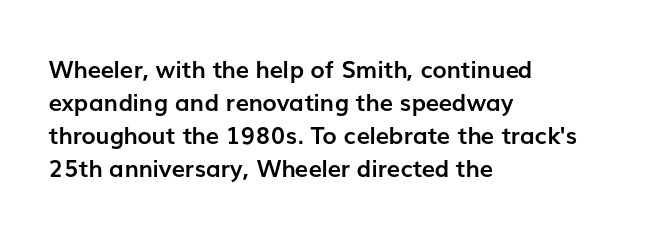
The tracking reads as untouched default to a designer's eye. Check the space under the baseline: it is left empty. The letters stand straight up with perfectly vertical stems. Each line starts at the same left margin while the right side varies. Weight check: bold — yes, fully. These lines sit exactly where default settings would place them.
